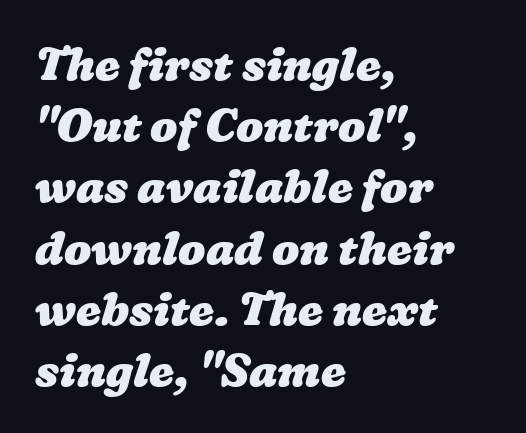
Q: Is the text bold? A: Yes.
Q: Is the text underlined? A: No.
Q: How is the paragraph aligned? A: Left-aligned.
Q: Is the spacing between letters normal or unusually wide? A: Normal.
Q: Is the spacing between lines tight, normal or loose? A: Normal.
Q: Width (condensed, normal, or wide)? A: Wide.
Q: Stroke contrast? A: Low.
Q: x-height? A: Medium.
Q: Monospaced? A: No.
